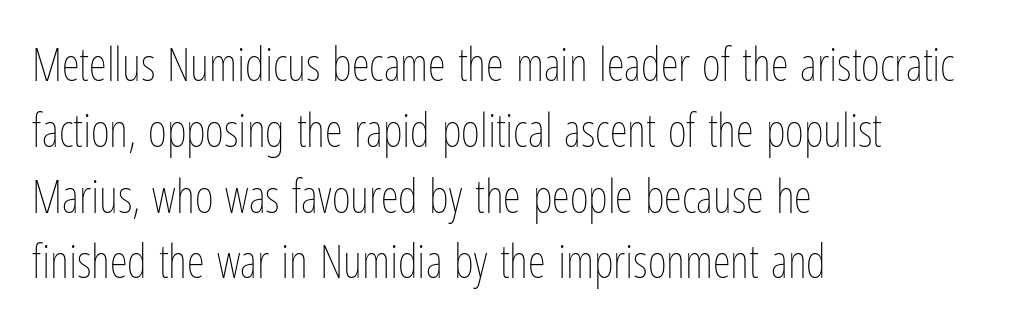
The image shows 46 px thin, condensed type, upright; set left-aligned, normal line spacing (1.43x), normal letter spacing, not underlined; low stroke contrast and a medium x-height.
